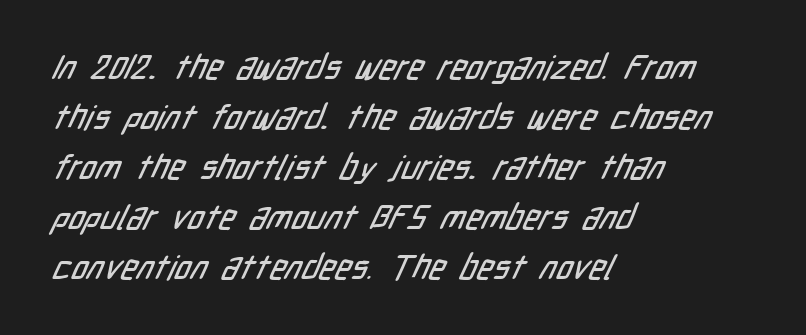
The image shows 34 px condensed sans-serif type; set left-aligned, normal line spacing (1.47x), normal letter spacing, not underlined; low stroke contrast and a medium x-height.
